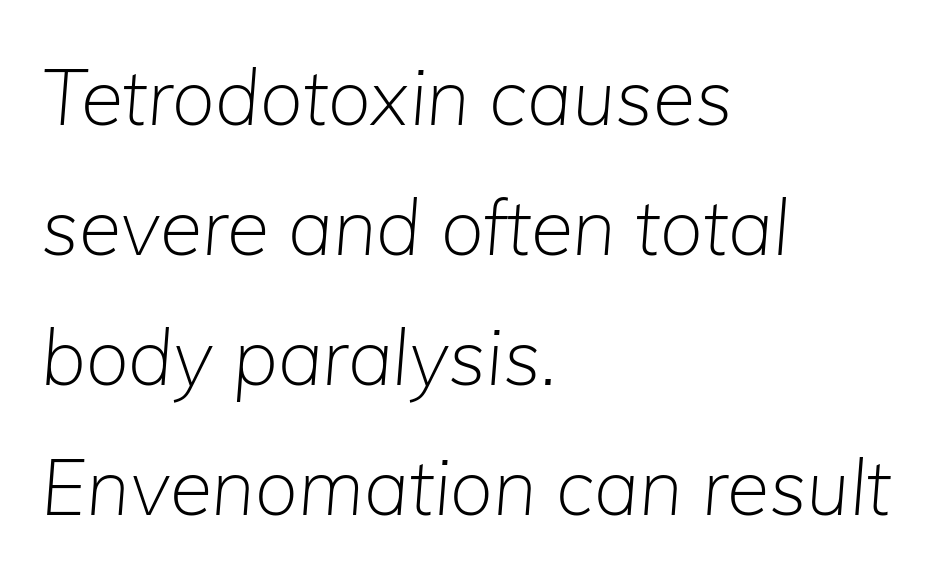
The image shows 77 px light type, italic (leaning right); set left-aligned, normal line spacing (1.69x), normal letter spacing, not underlined; low stroke contrast and a medium x-height.
